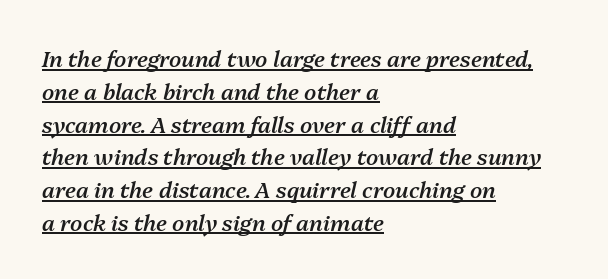
Q: Is the text bold? A: Semi-bold.
Q: Is the text italic (slanted)? A: Yes, it leans right by about 13 degrees.
Q: Is the text underlined? A: Yes.
Q: How is the paragraph aligned? A: Left-aligned.
Q: Is the spacing between letters normal or unusually wide? A: Normal.
Q: Is the spacing between lines tight, normal or loose? A: Normal.
